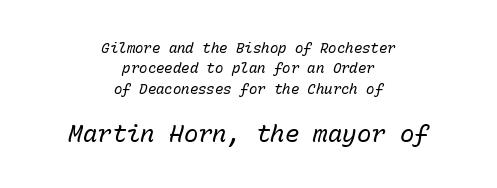
{"italic": "yes", "lean": "right", "slant_degrees": 15, "bold": "no", "underline": "no", "align": "center", "line_spacing": "normal", "line_spacing_ratio": 1.45, "letter_spacing": "normal", "letter_spacing_em": 0.0, "larger_block": "second", "size_ratio": 1.71, "glyph_px": 24}
